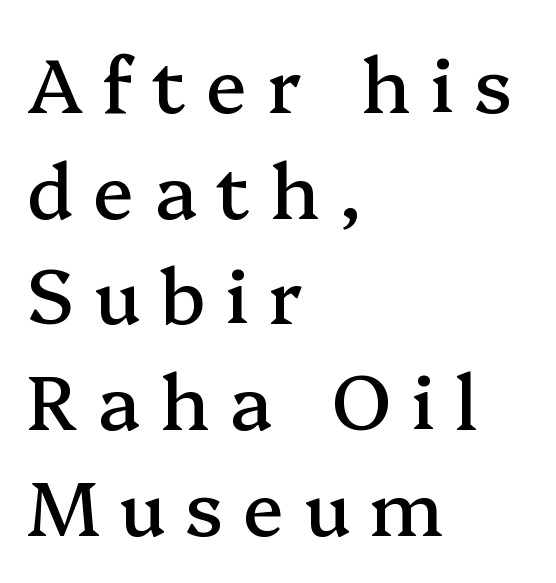
{"serif": "yes", "italic": "no", "width": "normal", "stroke_contrast": "medium", "x_height": "medium", "monospaced": "no", "underline": "no", "align": "left", "line_spacing": "normal", "line_spacing_ratio": 1.39, "letter_spacing": "wide", "letter_spacing_em": 0.26, "glyph_px": 76}
